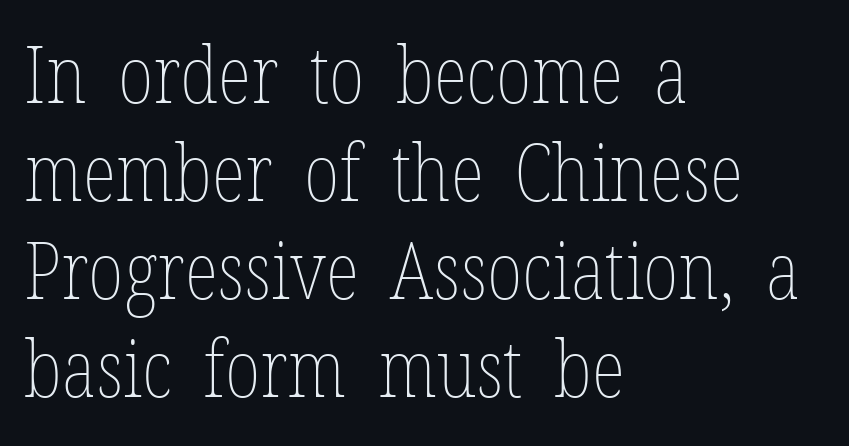
The image shows 79 px thin, condensed type, upright; set left-aligned, line spacing 1.24x, normal letter spacing, not underlined; low stroke contrast and a medium x-height.
